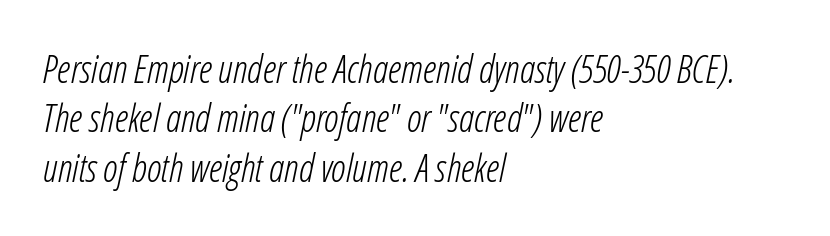
Q: Is the text bold? A: No.
Q: Is the text italic (slanted)? A: Yes, it leans right by about 12 degrees.
Q: Is the text underlined? A: No.
Q: How is the paragraph aligned? A: Left-aligned.
Q: Is the spacing between letters normal or unusually wide? A: Normal.
Q: Is the spacing between lines tight, normal or loose? A: Normal.
Q: Width (condensed, normal, or wide)? A: Condensed.
Q: Stroke contrast? A: Low.
Q: x-height? A: Medium.
Q: Monospaced? A: No.
